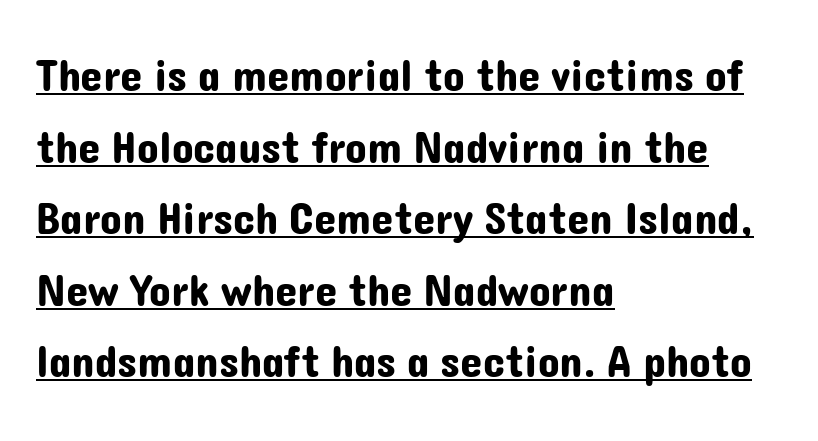
Q: Is the text italic (slanted)? A: No, it is upright.
Q: Is the typeface a serif or a sans-serif typeface? A: Sans-serif.
Q: Is the text underlined? A: Yes.
Q: How is the paragraph aligned? A: Left-aligned.
Q: Is the spacing between letters normal or unusually wide? A: Normal.
Q: Is the spacing between lines tight, normal or loose? A: Normal.
Q: Width (condensed, normal, or wide)? A: Normal.
Q: Stroke contrast? A: Low.
Q: x-height? A: Medium.
Q: Monospaced? A: No.
